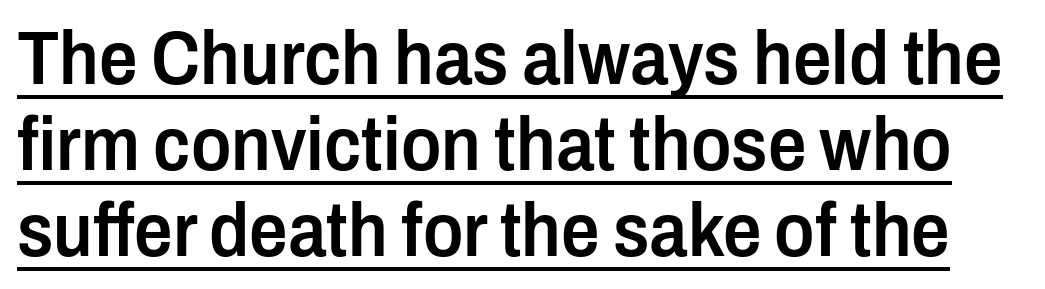
Q: Is the text bold? A: Semi-bold.
Q: Is the text italic (slanted)? A: No, it is upright.
Q: Is the typeface a serif or a sans-serif typeface? A: Sans-serif.
Q: Is the text underlined? A: Yes.
Q: Is the spacing between letters normal or unusually wide? A: Normal.
Q: Is the spacing between lines tight, normal or loose? A: Tight.
Q: Width (condensed, normal, or wide)? A: Condensed.
Q: Stroke contrast? A: Low.
Q: x-height? A: Medium.
Q: Monospaced? A: No.
